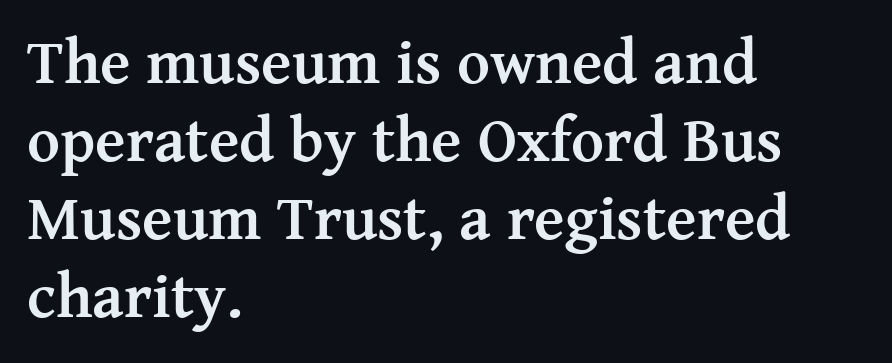
Just letters on the line, the space beneath them empty. Varying glyph widths throughout — classic text-font behaviour. Designer's note — italics off, roman on. This rendering uses left alignment, leaving the right contour irregular.
